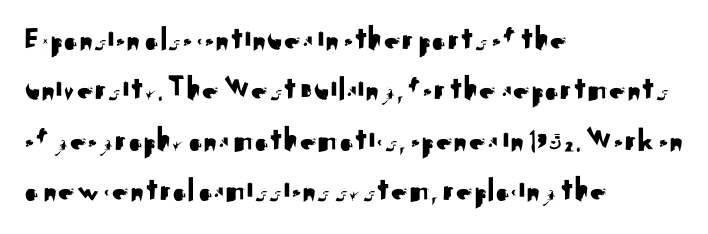
Q: Is the text italic (slanted)? A: No, it is upright.
Q: Is the typeface a serif or a sans-serif typeface? A: Sans-serif.
Q: Is the text underlined? A: No.
Q: How is the paragraph aligned? A: Left-aligned.
Q: Is the spacing between letters normal or unusually wide? A: Normal.
Q: Is the spacing between lines tight, normal or loose? A: Normal.
Q: Width (condensed, normal, or wide)? A: Normal.
Q: Stroke contrast? A: Medium.
Q: x-height? A: Small.
Q: Monospaced? A: No.
